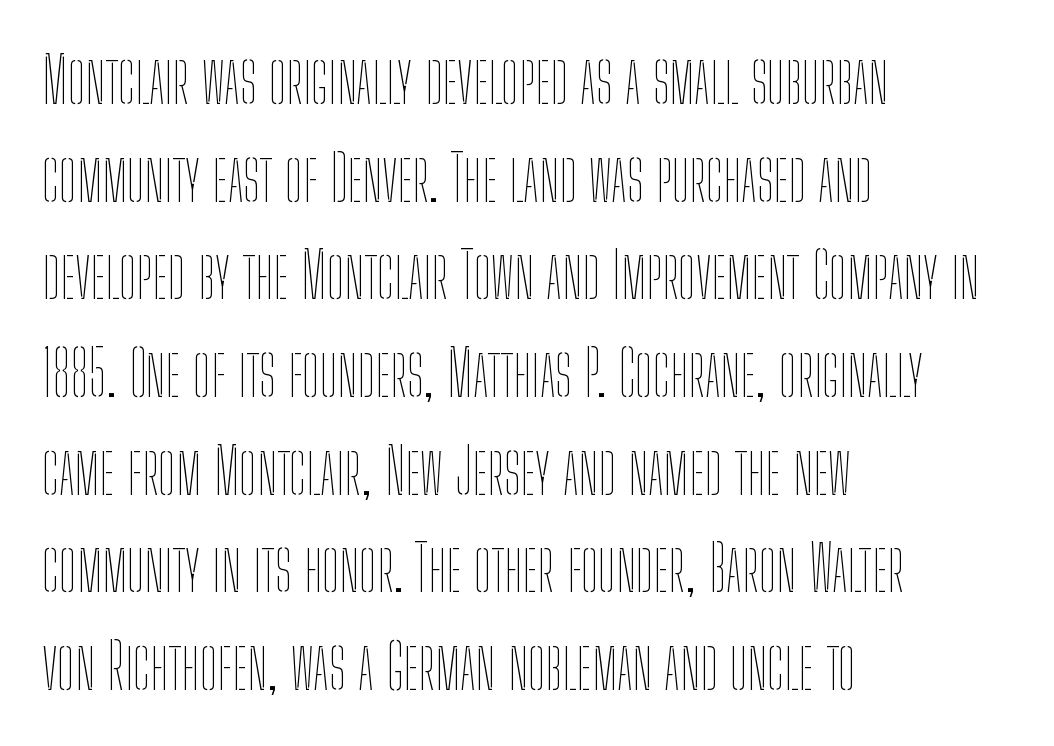
Q: Is the text bold? A: No.
Q: Is the text italic (slanted)? A: No, it is upright.
Q: Is the text underlined? A: No.
Q: How is the paragraph aligned? A: Left-aligned.
Q: Is the spacing between letters normal or unusually wide? A: Normal.
Q: Is the spacing between lines tight, normal or loose? A: Normal.
Q: Width (condensed, normal, or wide)? A: Condensed.
Q: Stroke contrast? A: Low.
Q: x-height? A: Medium.
Q: Monospaced? A: No.
